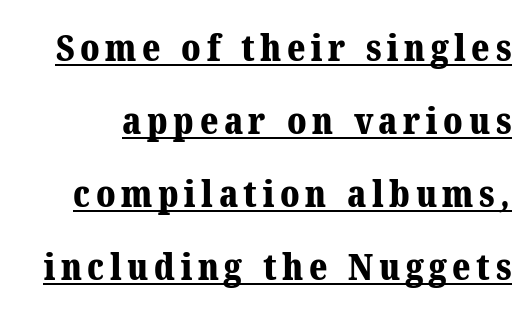
{"serif": "yes", "bold": "yes", "weight": "bold", "width": "normal", "stroke_contrast": "medium", "x_height": "medium", "monospaced": "no", "underline": "yes", "line_spacing": "loose", "line_spacing_ratio": 1.97, "glyph_px": 37}
